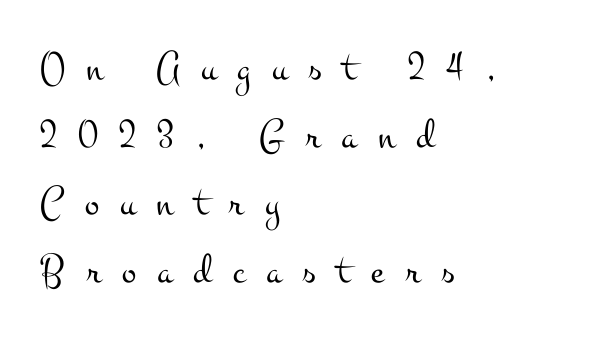
Q: Is the text bold? A: No.
Q: Is the text italic (slanted)? A: Yes.
Q: Is the text underlined? A: No.
Q: How is the paragraph aligned? A: Left-aligned.
Q: Is the spacing between letters normal or unusually wide? A: Unusually wide.
Q: Is the spacing between lines tight, normal or loose? A: Normal.
Q: Width (condensed, normal, or wide)? A: Wide.
Q: Stroke contrast? A: Medium.
Q: x-height? A: Small.
Q: Monospaced? A: No.
